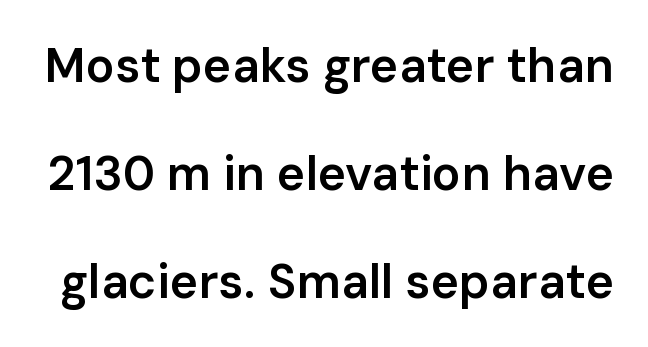
Q: Is the text bold? A: Semi-bold.
Q: Is the text italic (slanted)? A: No, it is upright.
Q: Is the typeface a serif or a sans-serif typeface? A: Sans-serif.
Q: Is the text underlined? A: No.
Q: Is the spacing between letters normal or unusually wide? A: Normal.
Q: Is the spacing between lines tight, normal or loose? A: Loose.
Q: Width (condensed, normal, or wide)? A: Normal.
Q: Stroke contrast? A: Low.
Q: x-height? A: Medium.
Q: Monospaced? A: No.
